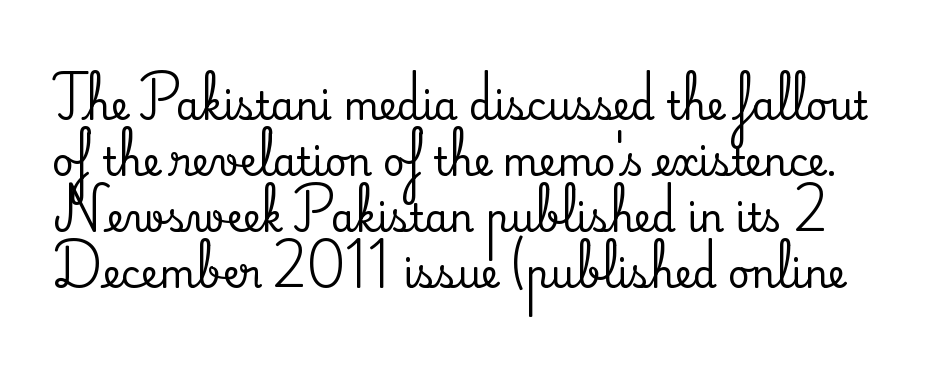
The words here are not underlined. The designer left line spacing at the default. The letters advance in unequal steps, a hallmark of proportional type. Letterform terminals end in serifs throughout the passage. The letterforms sit shoulder to shoulder at normal distance.
